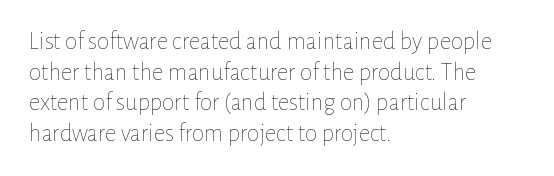
Q: Is the text bold? A: No.
Q: Is the text italic (slanted)? A: No, it is upright.
Q: Is the text underlined? A: No.
Q: How is the paragraph aligned? A: Left-aligned.
Q: Is the spacing between letters normal or unusually wide? A: Normal.
